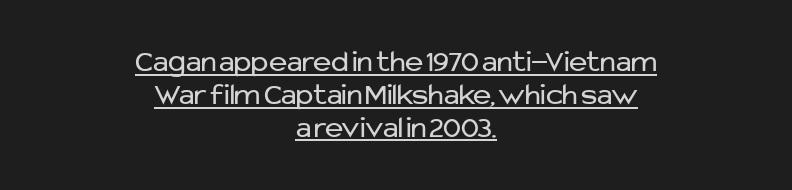
Q: Is the text bold? A: No.
Q: Is the text italic (slanted)? A: No, it is upright.
Q: Is the typeface a serif or a sans-serif typeface? A: Sans-serif.
Q: Is the text underlined? A: Yes.
Q: How is the paragraph aligned? A: Centered.
Q: Is the spacing between letters normal or unusually wide? A: Normal.
Q: Is the spacing between lines tight, normal or loose? A: Tight.
Q: Width (condensed, normal, or wide)? A: Normal.
Q: Stroke contrast? A: Low.
Q: x-height? A: Medium.
Q: Monospaced? A: No.
